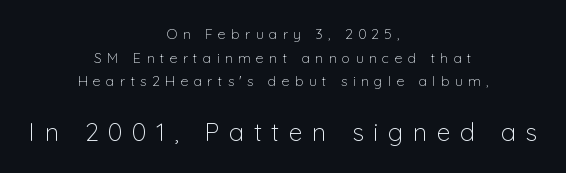
The image shows 25 px text type, upright; set centered, normal line spacing (1.69x), unusually wide letter spacing (+0.38 em), not underlined; the second (bottom) block is 1.79x larger.
